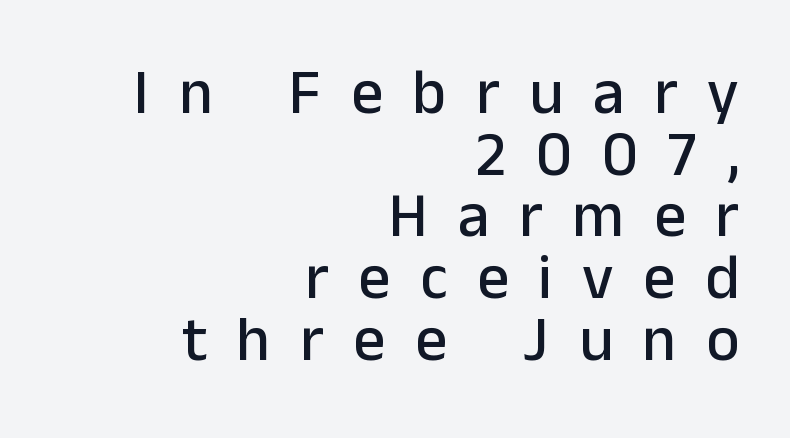
{"serif": "no", "italic": "no", "width": "normal", "stroke_contrast": "low", "x_height": "medium", "monospaced": "no", "underline": "no", "align": "right", "line_spacing": "tight", "line_spacing_ratio": 0.98, "letter_spacing": "wide", "letter_spacing_em": 0.47, "glyph_px": 63}
